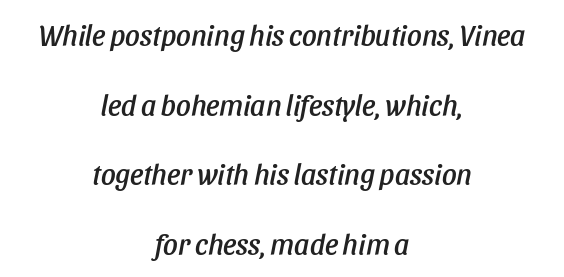
Spacing between characters is what you'd get straight out of the box. The letters advance in unequal steps, a hallmark of proportional type. Beneath every word, the page is bare. Compared with a flush-left layout, this one balances lines on the center instead. The font's italic variant was chosen for this text. You could fit nearly another row in the gap between these rows.
